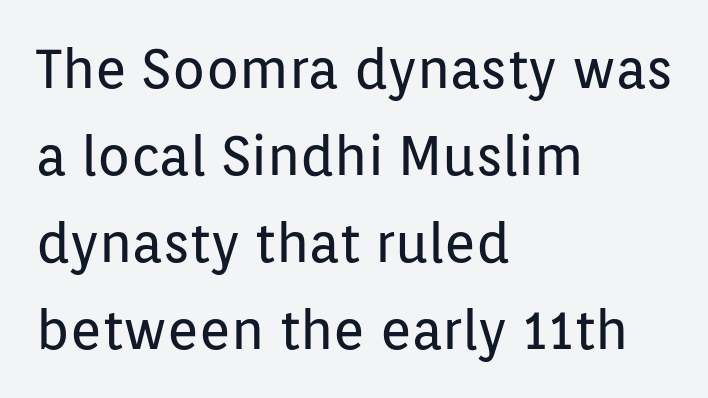
Descenders hang freely into open space. This block has exactly the height ordinary leading produces. The passage is arranged the way most books set body copy — flush left. Italic? Not at all — the glyphs are vertical.
